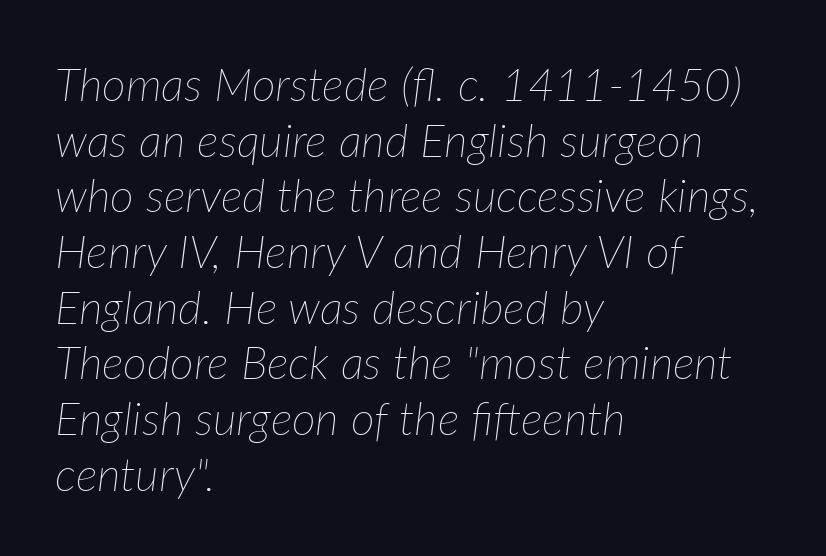
Q: Is the text bold? A: No.
Q: Is the text italic (slanted)? A: Yes, it leans right by about 7 degrees.
Q: Is the text underlined? A: No.
Q: How is the paragraph aligned? A: Left-aligned.
Q: Is the spacing between letters normal or unusually wide? A: Normal.
Q: Width (condensed, normal, or wide)? A: Normal.
Q: Stroke contrast? A: Low.
Q: x-height? A: Medium.
Q: Monospaced? A: No.
